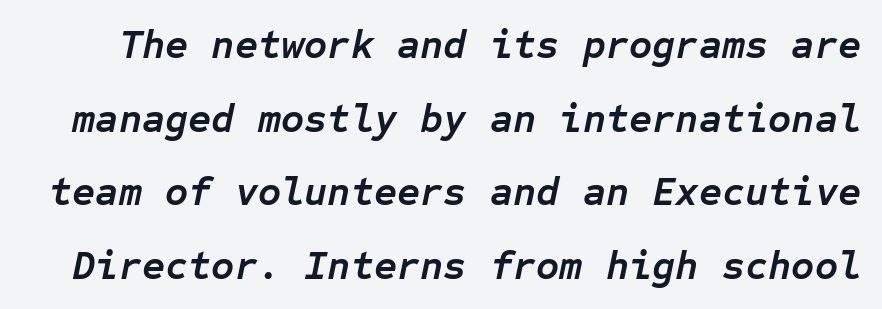
The image shows 40 px semibold type, italic (leaning right), monospaced; set line spacing 1.84x, normal letter spacing, not underlined; low stroke contrast and a medium x-height.
